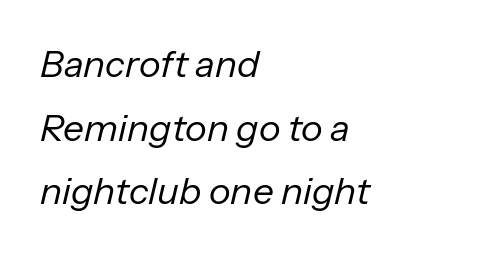
{"italic": "yes", "lean": "right", "slant_degrees": 13, "bold": "no", "weight": "regular", "width": "normal", "stroke_contrast": "low", "x_height": "medium", "monospaced": "no", "underline": "no", "align": "left", "line_spacing_ratio": 1.72, "letter_spacing": "normal", "letter_spacing_em": 0.0, "glyph_px": 37}
